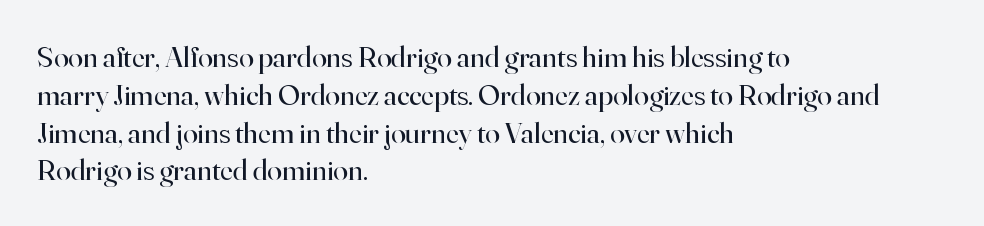
Q: Is the text bold? A: No.
Q: Is the text italic (slanted)? A: No, it is upright.
Q: Is the typeface a serif or a sans-serif typeface? A: Serif.
Q: Is the text underlined? A: No.
Q: How is the paragraph aligned? A: Left-aligned.
Q: Is the spacing between letters normal or unusually wide? A: Normal.
Q: Is the spacing between lines tight, normal or loose? A: Normal.
Q: Width (condensed, normal, or wide)? A: Normal.
Q: Stroke contrast? A: High.
Q: x-height? A: Small.
Q: Monospaced? A: No.
